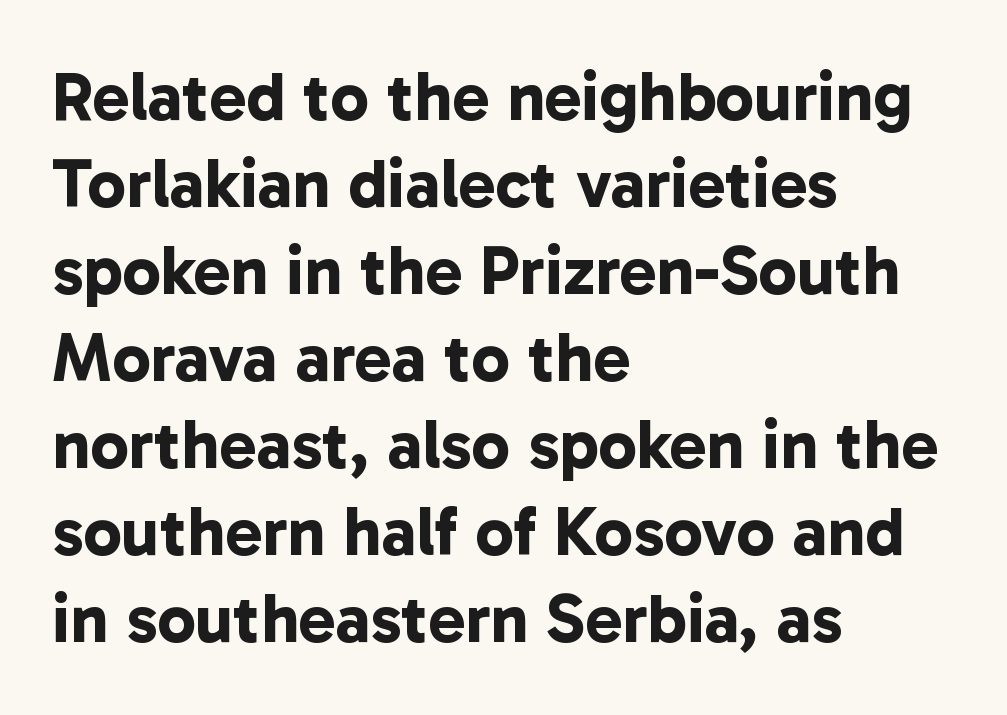
The image shows 69 px bold sans-serif type; set left-aligned, normal line spacing (1.26x), normal letter spacing, not underlined; low stroke contrast and a medium x-height.
